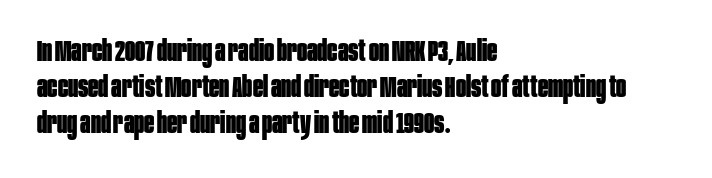
You could not count columns in this text — the font is proportionally spaced. Stroke terminals: plain, sans-serif. Layout note: lines flush left. Beneath every word, the page is bare. Upright lettering throughout.
